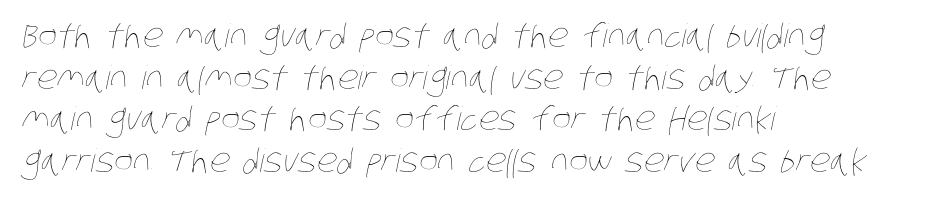
Q: Is the text bold? A: No.
Q: Is the text underlined? A: No.
Q: How is the paragraph aligned? A: Left-aligned.
Q: Is the spacing between letters normal or unusually wide? A: Normal.
Q: Is the spacing between lines tight, normal or loose? A: Normal.
Q: Width (condensed, normal, or wide)? A: Condensed.
Q: Stroke contrast? A: Low.
Q: x-height? A: Large.
Q: Monospaced? A: No.
